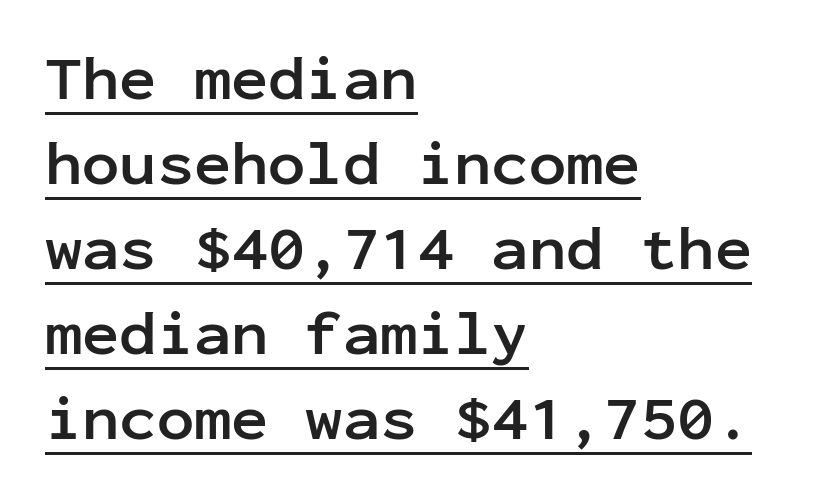
Q: Is the text bold? A: Yes.
Q: Is the text italic (slanted)? A: No, it is upright.
Q: Is the typeface a serif or a sans-serif typeface? A: Sans-serif.
Q: Is the text underlined? A: Yes.
Q: How is the paragraph aligned? A: Left-aligned.
Q: Is the spacing between letters normal or unusually wide? A: Normal.
Q: Is the spacing between lines tight, normal or loose? A: Normal.
Q: Width (condensed, normal, or wide)? A: Normal.
Q: Stroke contrast? A: Low.
Q: x-height? A: Medium.
Q: Monospaced? A: Yes.
